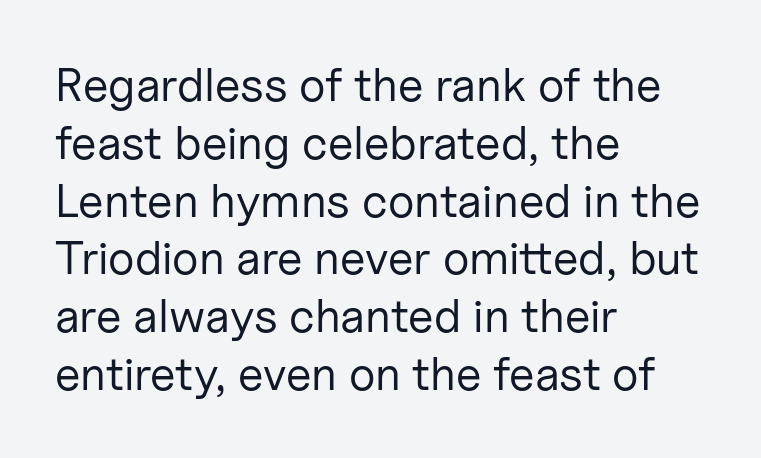
{"serif": "no", "italic": "no", "bold": "no", "weight": "regular", "width": "normal", "stroke_contrast": "low", "x_height": "medium", "monospaced": "no", "underline": "no", "align": "left", "line_spacing_ratio": 1.23, "letter_spacing": "normal", "letter_spacing_em": 0.0, "glyph_px": 47}
